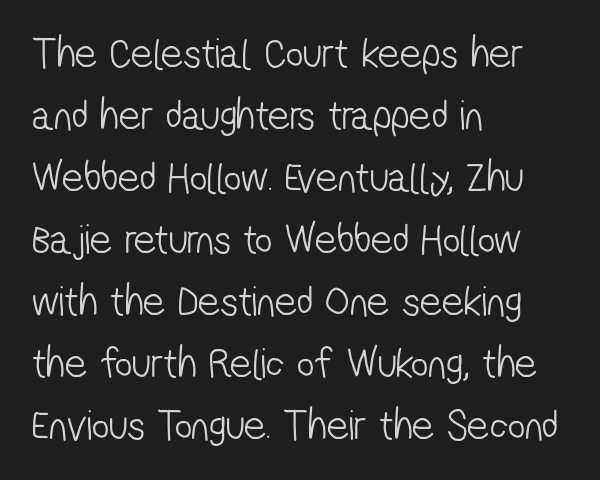
The image shows 43 px light, condensed sans-serif type; set left-aligned, normal line spacing (1.44x), normal letter spacing, not underlined; low stroke contrast and a medium x-height.
